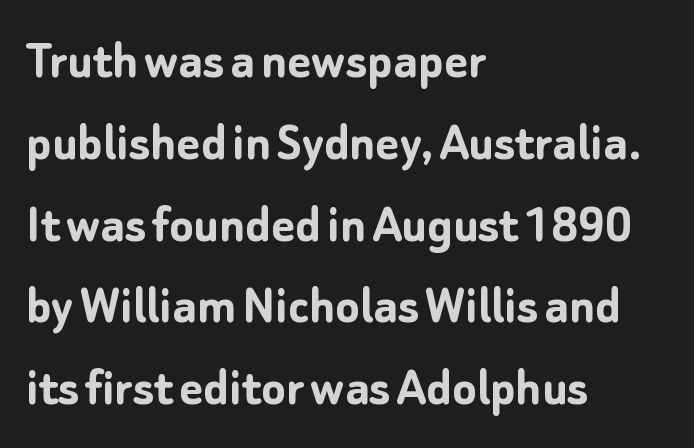
Q: Is the text bold? A: Yes.
Q: Is the text italic (slanted)? A: No, it is upright.
Q: Is the typeface a serif or a sans-serif typeface? A: Sans-serif.
Q: Is the text underlined? A: No.
Q: How is the paragraph aligned? A: Left-aligned.
Q: Is the spacing between letters normal or unusually wide? A: Normal.
Q: Is the spacing between lines tight, normal or loose? A: Normal.
Q: Width (condensed, normal, or wide)? A: Normal.
Q: Stroke contrast? A: Low.
Q: x-height? A: Medium.
Q: Monospaced? A: No.
